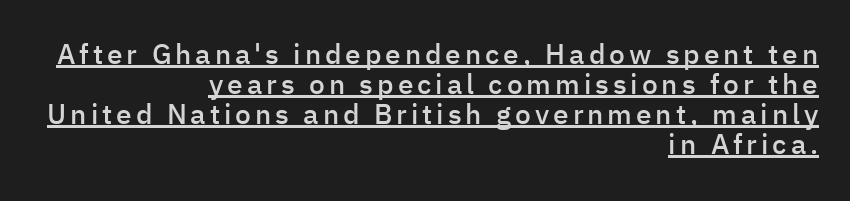
Q: Is the text bold? A: Semi-bold.
Q: Is the text italic (slanted)? A: No, it is upright.
Q: Is the typeface a serif or a sans-serif typeface? A: Sans-serif.
Q: Is the text underlined? A: Yes.
Q: How is the paragraph aligned? A: Right-aligned.
Q: Is the spacing between lines tight, normal or loose? A: Tight.
Q: Width (condensed, normal, or wide)? A: Normal.
Q: Stroke contrast? A: Low.
Q: x-height? A: Medium.
Q: Monospaced? A: No.
